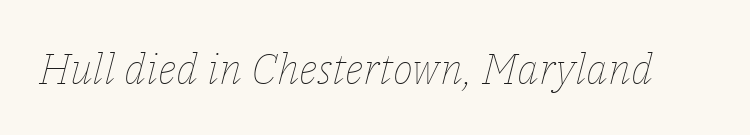
Counters stay open thanks to moderate or lighter strokes. Varying glyph widths throughout — classic text-font behaviour. Italic? Definitely — the glyphs are oblique. Caption: standard tracking, unaltered.
